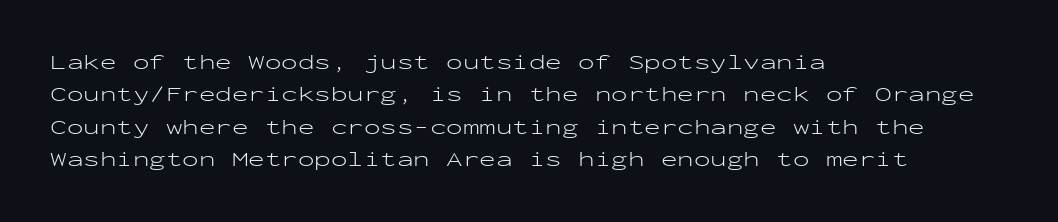
Does extra space separate the letters? No, they use regular spacing. Compared with a typical body face, this is equally light or lighter still. Casual observation: everything's shoved over to the left. This sample keeps an unexceptional amount of space between lines.
